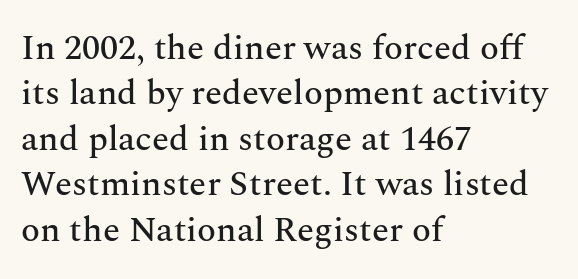
The image shows 35 px serif type, upright; set left-aligned, normal line spacing (1.3x), normal letter spacing, not underlined; medium stroke contrast and a medium x-height.
